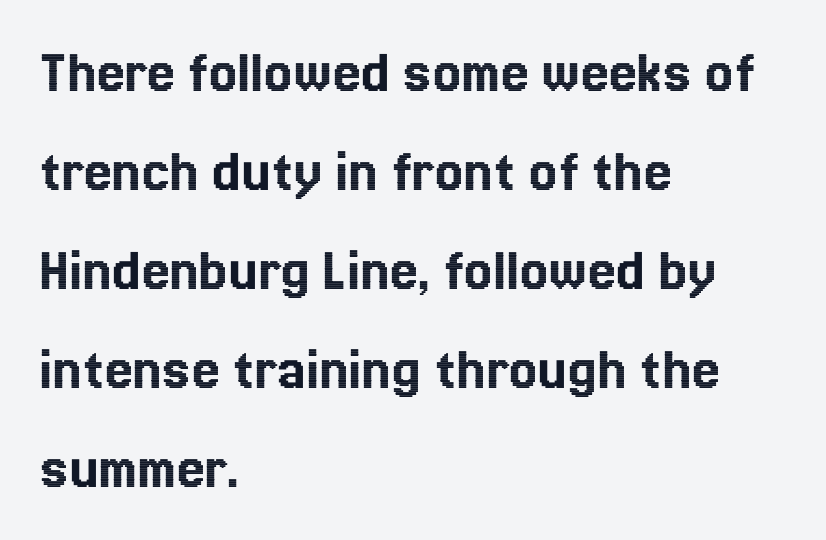
{"italic": "no", "width": "normal", "x_height": "medium", "monospaced": "no", "underline": "no", "align": "left", "line_spacing": "normal", "line_spacing_ratio": 1.57, "letter_spacing": "normal", "letter_spacing_em": 0.0, "glyph_px": 63}
